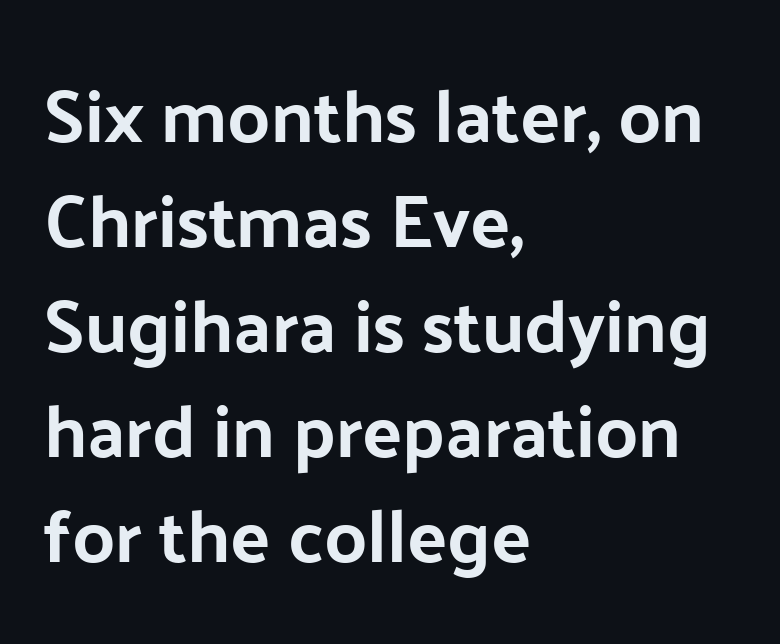
When letters stand straight like this, we call the style roman or upright. On the weight axis this lands at bold, roughly 700. The rendering keeps characters at their native spacing. Here the designer chose a conventional face with non-uniform glyph widths.
